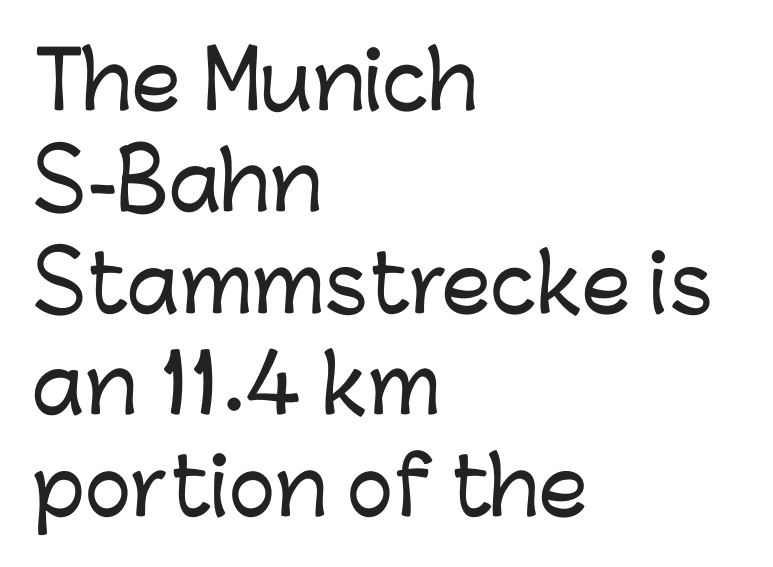
Q: Is the text italic (slanted)? A: No, it is upright.
Q: Is the typeface a serif or a sans-serif typeface? A: Sans-serif.
Q: Is the text underlined? A: No.
Q: How is the paragraph aligned? A: Left-aligned.
Q: Is the spacing between letters normal or unusually wide? A: Normal.
Q: Is the spacing between lines tight, normal or loose? A: Normal.
Q: Width (condensed, normal, or wide)? A: Normal.
Q: Stroke contrast? A: Low.
Q: x-height? A: Medium.
Q: Monospaced? A: No.
